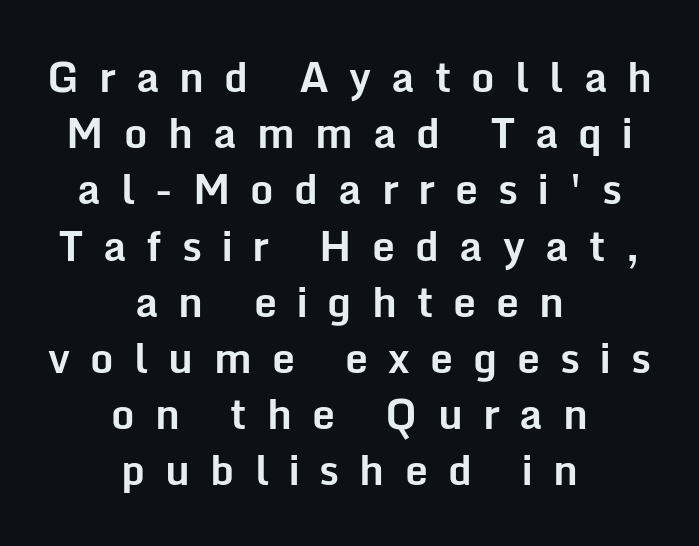
{"serif": "no", "italic": "no", "bold": "yes", "weight": "bold", "width": "normal", "stroke_contrast": "low", "x_height": "medium", "monospaced": "no", "underline": "no", "align": "center", "line_spacing": "normal", "line_spacing_ratio": 1.37, "letter_spacing": "wide", "letter_spacing_em": 0.49, "glyph_px": 41}
